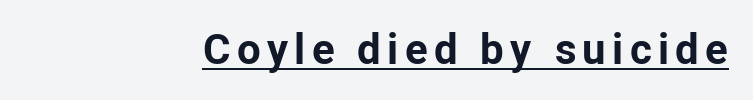
Q: Is the text bold? A: Yes.
Q: Is the text italic (slanted)? A: No, it is upright.
Q: Is the typeface a serif or a sans-serif typeface? A: Sans-serif.
Q: Is the text underlined? A: Yes.
Q: How is the paragraph aligned? A: Right-aligned.
Q: Width (condensed, normal, or wide)? A: Normal.
Q: Stroke contrast? A: Low.
Q: x-height? A: Medium.
Q: Monospaced? A: No.
